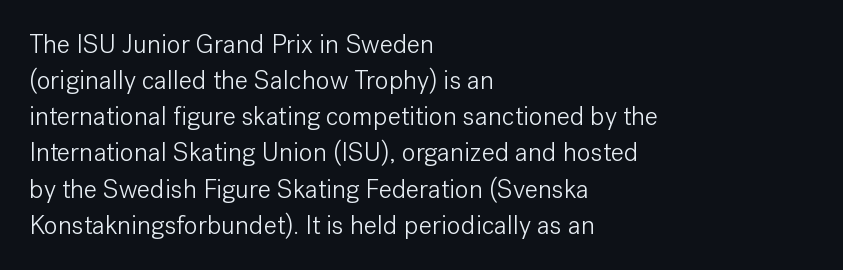
{"italic": "no", "bold": "no", "underline": "no", "align": "left", "line_spacing": "normal", "line_spacing_ratio": 1.39, "letter_spacing": "normal", "letter_spacing_em": 0.0, "glyph_px": 26}
